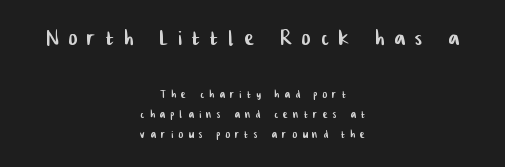
These lines have a slow, spaced-out rhythm from letter to letter. Underlining? Definitely not there. Typeset on center — no edge is straight. Evenly set lines give the paragraph a standard silhouette. The emphasis by scale lands on block number one, above.
